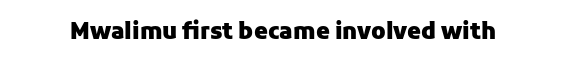
The image shows 22 px bold type, upright; set normal letter spacing, not underlined.
